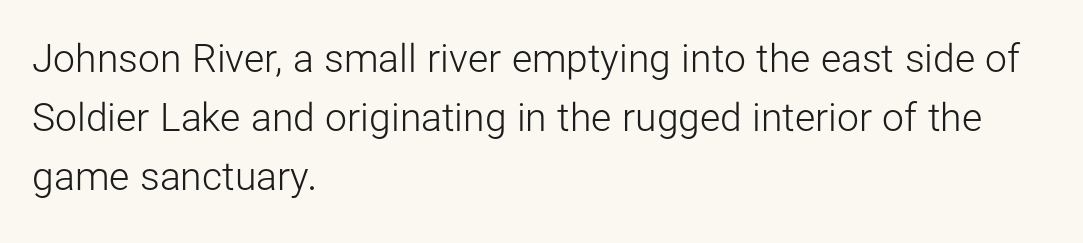
Does the copy run flush right? No — it runs flush left. Each row of text sits above clean, open space. Stems here are at most as thick as an everyday book face. Words appear dense and cohesive because spacing is normal.
